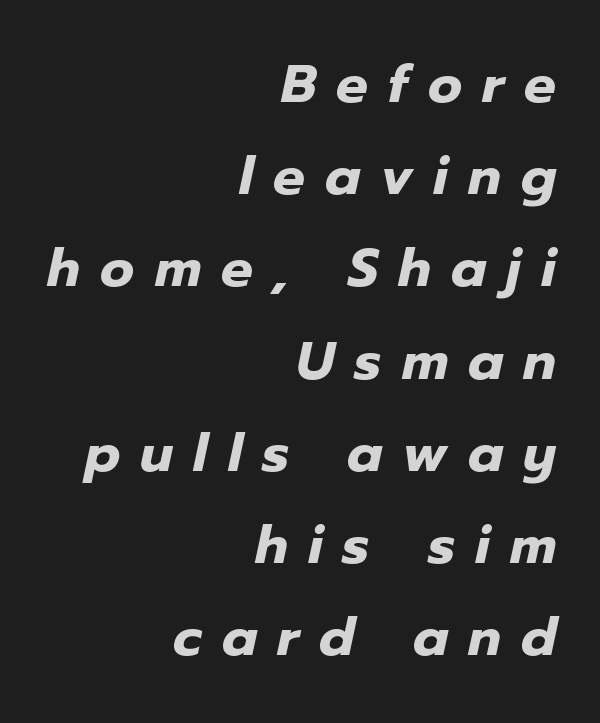
Does the weight exceed regular? Yes, all the way to bold. Italic: yes, the glyphs are oblique. You could only call the tracking loose — the letters float apart. Does the copy run flush right? Yes — the right margin is perfectly even.
